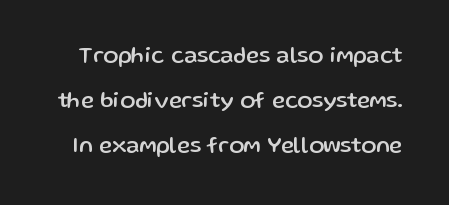
The image shows 22 px text type, upright; set loose line spacing (2.04x), normal letter spacing, not underlined.
